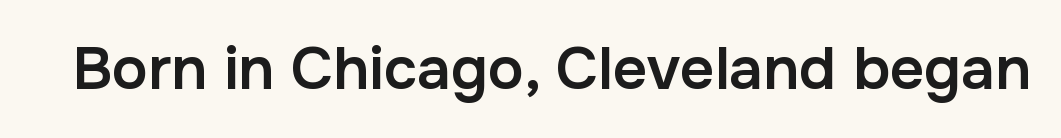
The gaps between neighbouring characters are ordinary and unremarkable. The words here are not underlined. You could not count columns in this text — the font is proportionally spaced. Does the type have serifs? No, each stem ends abruptly. Notice how the stems are strictly vertical — no italics here. A somewhat darkened texture: the type is semibold rather than bold.
